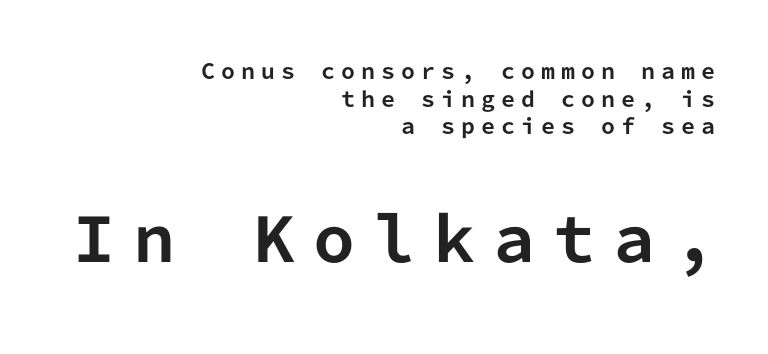
The image shows 60 px bold sans-serif type, upright, monospaced; set right-aligned, normal line spacing (1.38x), unusually wide letter spacing (+0.3 em), not underlined; the second (bottom) block is 3.0x larger; low stroke contrast and a medium x-height.
